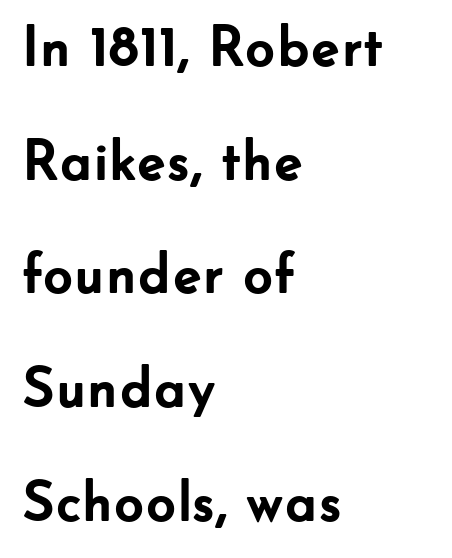
{"serif": "no", "italic": "no", "bold": "yes", "weight": "semibold", "width": "normal", "stroke_contrast": "low", "x_height": "small", "monospaced": "no", "underline": "no", "align": "left", "line_spacing": "loose", "line_spacing_ratio": 1.96, "letter_spacing": "normal", "letter_spacing_em": 0.0, "glyph_px": 58}
